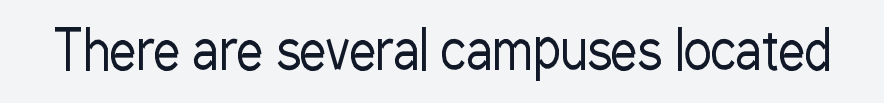
The image shows 53 px regular-weight, condensed sans-serif type, upright; set normal letter spacing, not underlined; low stroke contrast and a medium x-height.
